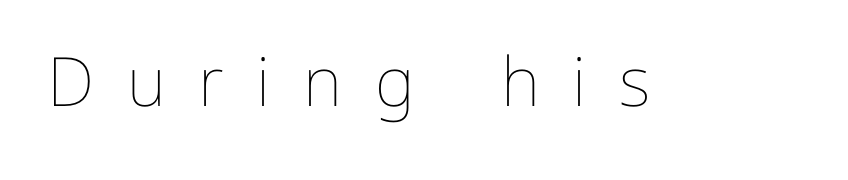
The letters stand upright; this is a roman face. Nothing heavy about these letters — not bold at all. Is this a fixed-width face? No — the glyphs have proportional, varying widths. Rule under the text: the space is simply empty. There is plenty of visible air inserted between adjacent glyphs.
